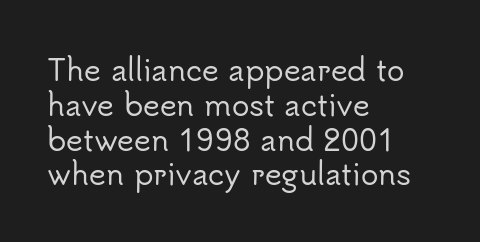
A typesetter would call this proportional, since set widths differ per character. The letters stand straight up with perfectly vertical stems. Short note: letters normally spaced. Beneath every word, the page is bare. The rendering shows plain stroke endings on the letterforms — a sans-serif design. The rendering anchors every line to the left-hand side.
